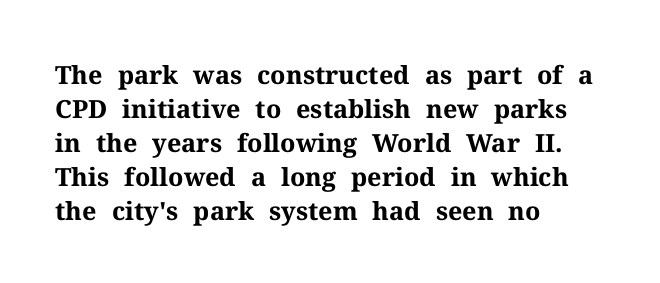
Q: Is the text bold? A: Yes.
Q: Is the text italic (slanted)? A: No, it is upright.
Q: Is the text underlined? A: No.
Q: How is the paragraph aligned? A: Left-aligned.
Q: Is the spacing between letters normal or unusually wide? A: Normal.
Q: Is the spacing between lines tight, normal or loose? A: Normal.
